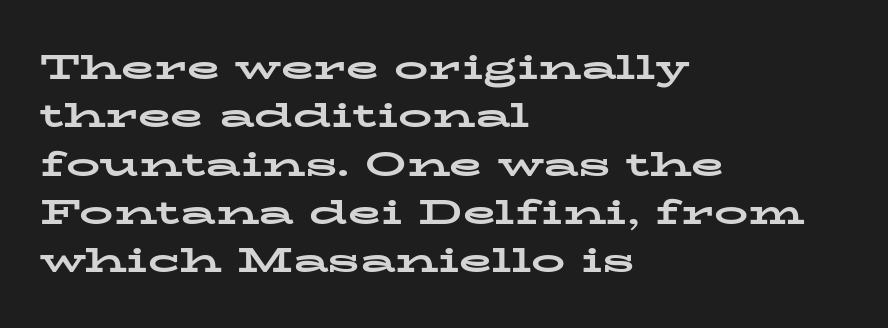
The image shows 34 px bold, wide serif type, upright; set left-aligned, normal line spacing (1.42x), normal letter spacing, not underlined; low stroke contrast and a medium x-height.
